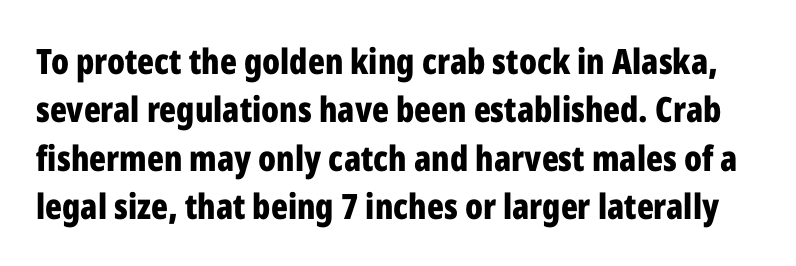
Q: Is the text bold? A: Yes.
Q: Is the text italic (slanted)? A: No, it is upright.
Q: Is the typeface a serif or a sans-serif typeface? A: Sans-serif.
Q: Is the text underlined? A: No.
Q: Is the spacing between letters normal or unusually wide? A: Normal.
Q: Is the spacing between lines tight, normal or loose? A: Normal.
Q: Width (condensed, normal, or wide)? A: Condensed.
Q: Stroke contrast? A: Low.
Q: x-height? A: Medium.
Q: Monospaced? A: No.
